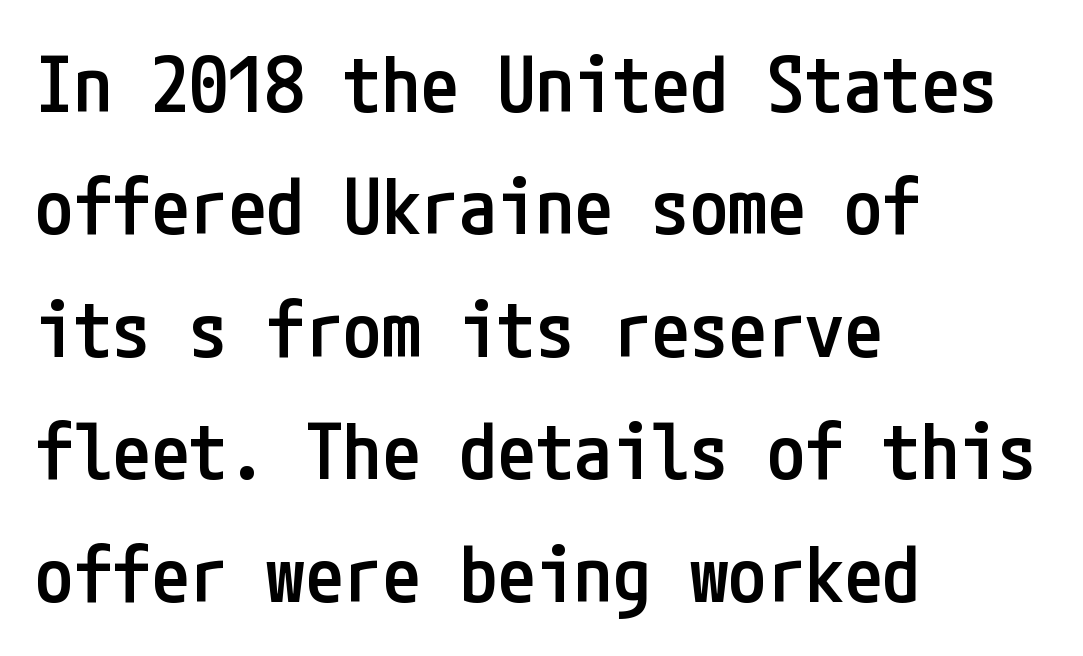
Q: Is the text bold? A: Semi-bold.
Q: Is the text italic (slanted)? A: No, it is upright.
Q: Is the typeface a serif or a sans-serif typeface? A: Sans-serif.
Q: Is the text underlined? A: No.
Q: How is the paragraph aligned? A: Left-aligned.
Q: Is the spacing between letters normal or unusually wide? A: Normal.
Q: Is the spacing between lines tight, normal or loose? A: Normal.
Q: Width (condensed, normal, or wide)? A: Condensed.
Q: Stroke contrast? A: Low.
Q: x-height? A: Medium.
